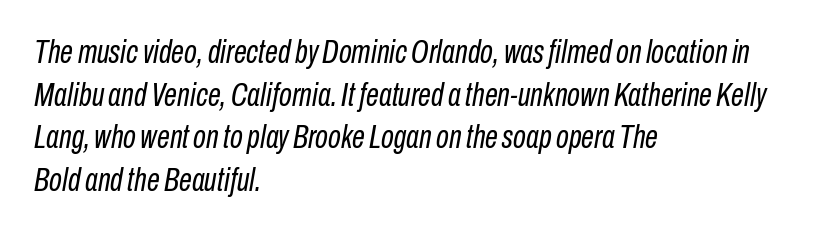
Where is the straight margin? On the left. These lines were composed using italics. Glyph-to-glyph distance matches everyday printed text. Descender tails drop into unmarked territory. A typesetter would call this proportional, since set widths differ per character. The cut favours lightness, reaching ordinary text weight at its darkest.
